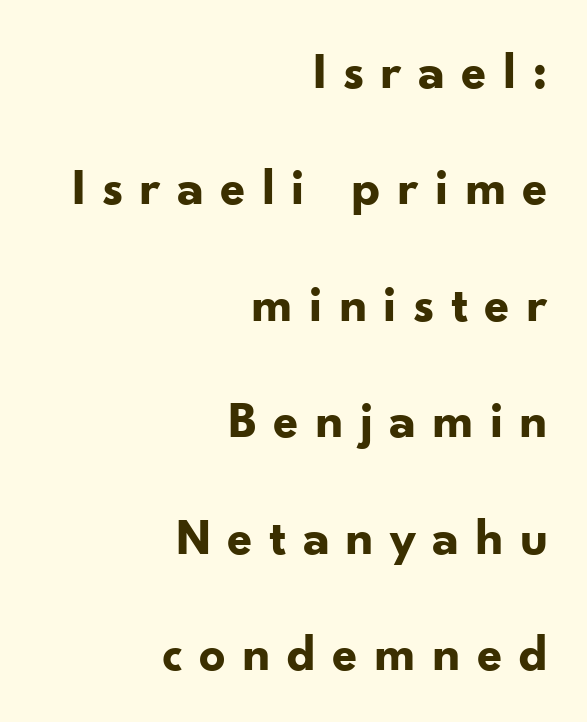
Q: Is the text bold? A: Yes.
Q: Is the text italic (slanted)? A: No, it is upright.
Q: Is the typeface a serif or a sans-serif typeface? A: Sans-serif.
Q: Is the text underlined? A: No.
Q: How is the paragraph aligned? A: Right-aligned.
Q: Is the spacing between letters normal or unusually wide? A: Unusually wide.
Q: Is the spacing between lines tight, normal or loose? A: Loose.
Q: Width (condensed, normal, or wide)? A: Normal.
Q: Stroke contrast? A: Low.
Q: x-height? A: Small.
Q: Monospaced? A: No.
